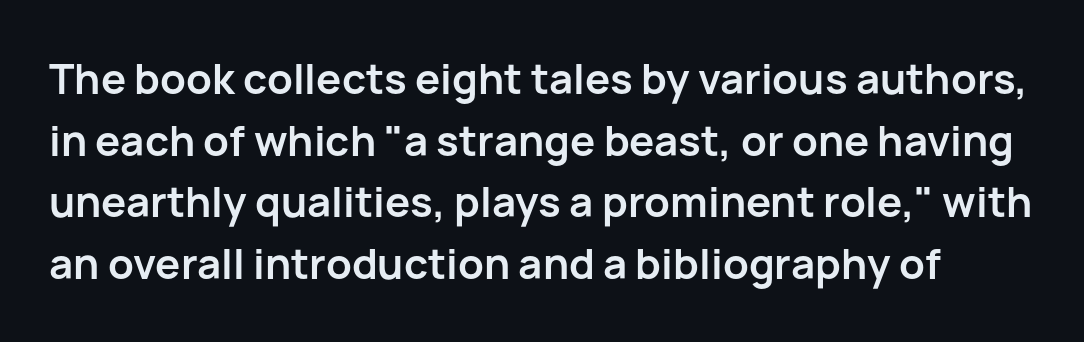
The letterforms sit shoulder to shoulder at normal distance. Notice how thick the strokes are: this is what a full bold looks like. The foot of each line stays bare and open. Type style note: lacks serifs. Is there much room between lines? A standard amount, neither cramped nor airy.
